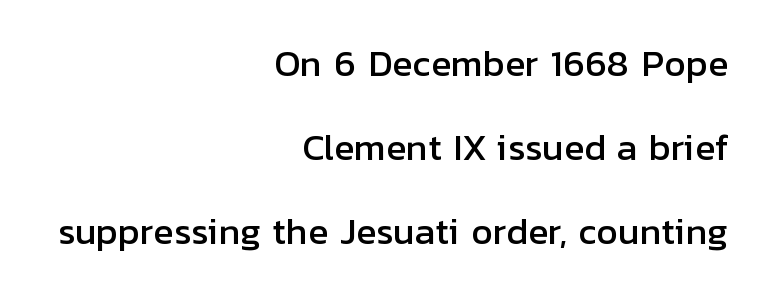
{"serif": "no", "italic": "no", "width": "normal", "stroke_contrast": "low", "x_height": "medium", "monospaced": "no", "underline": "no", "align": "right", "line_spacing": "loose", "line_spacing_ratio": 2.47, "letter_spacing": "normal", "letter_spacing_em": 0.0, "glyph_px": 34}
